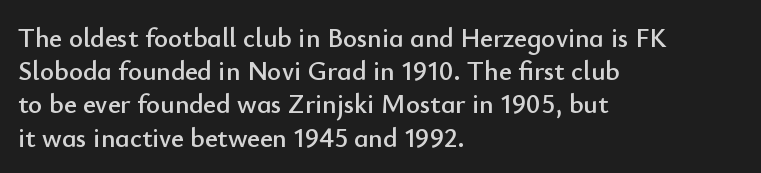
The image shows 27 px text type, upright; set left-aligned, line spacing 1.23x, normal letter spacing, not underlined.
